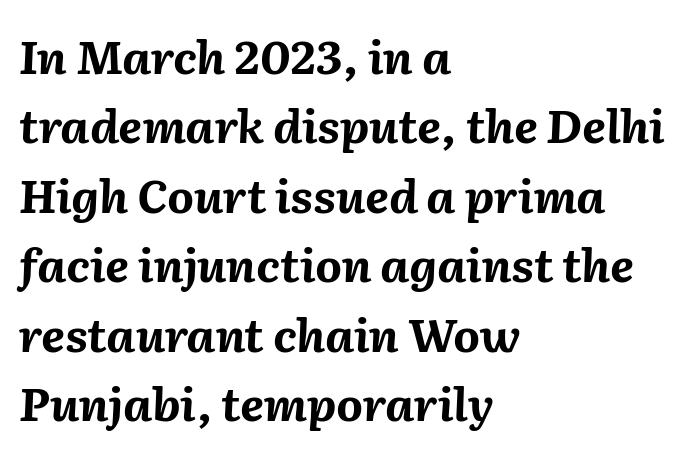
{"italic": "yes", "lean": "right", "slant_degrees": 2, "bold": "yes", "weight": "bold", "width": "normal", "stroke_contrast": "medium", "x_height": "medium", "monospaced": "no", "underline": "no", "align": "left", "line_spacing": "normal", "line_spacing_ratio": 1.51, "letter_spacing": "normal", "letter_spacing_em": 0.0, "glyph_px": 46}
